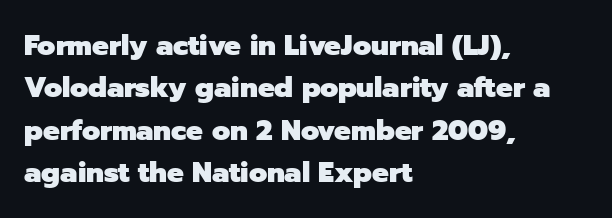
{"serif": "no", "italic": "no", "bold": "yes", "weight": "heavy", "width": "normal", "stroke_contrast": "low", "x_height": "medium", "monospaced": "no", "underline": "no", "align": "left", "line_spacing": "normal", "line_spacing_ratio": 1.51, "letter_spacing": "normal", "letter_spacing_em": 0.0, "glyph_px": 28}
